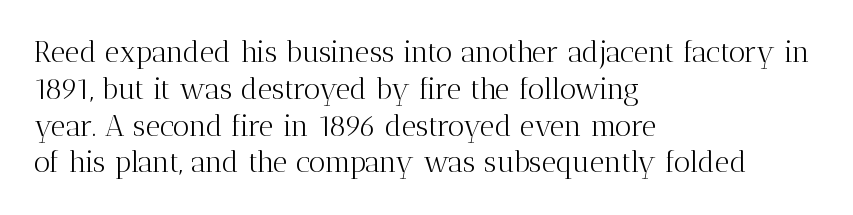
Q: Is the text bold? A: No.
Q: Is the text italic (slanted)? A: No, it is upright.
Q: Is the typeface a serif or a sans-serif typeface? A: Serif.
Q: Is the text underlined? A: No.
Q: How is the paragraph aligned? A: Left-aligned.
Q: Is the spacing between letters normal or unusually wide? A: Normal.
Q: Is the spacing between lines tight, normal or loose? A: Normal.
Q: Width (condensed, normal, or wide)? A: Normal.
Q: Stroke contrast? A: Medium.
Q: x-height? A: Medium.
Q: Monospaced? A: No.
